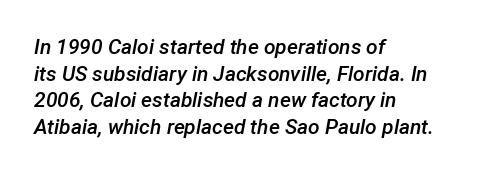
The image shows 21 px text type, italic (leaning right); set left-aligned, normal line spacing (1.27x), normal letter spacing, not underlined.
